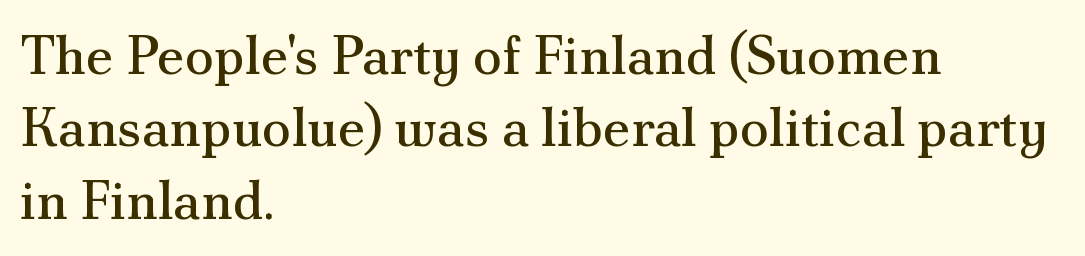
{"serif": "yes", "italic": "no", "bold": "no", "weight": "regular", "width": "normal", "stroke_contrast": "medium", "x_height": "small", "monospaced": "no", "underline": "no", "align": "left", "line_spacing": "normal", "line_spacing_ratio": 1.34, "letter_spacing": "normal", "letter_spacing_em": 0.0, "glyph_px": 54}
